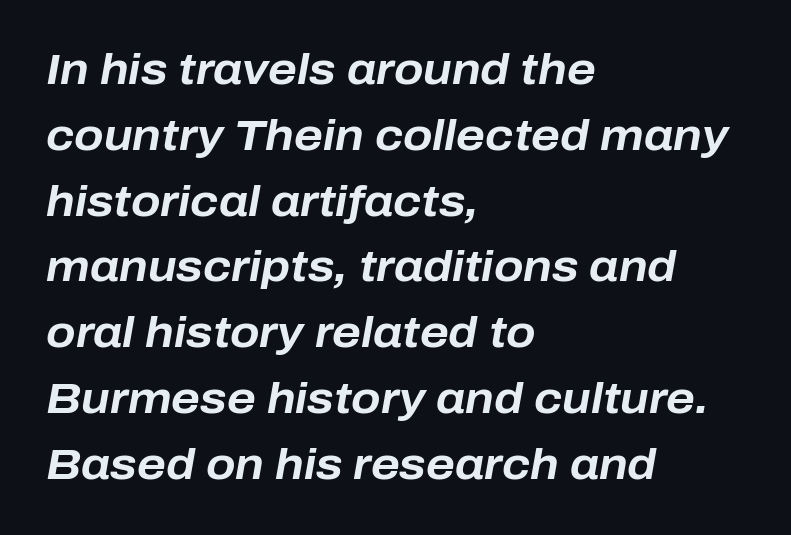
The image shows 43 px bold type, italic (leaning right); set left-aligned, normal line spacing (1.53x), normal letter spacing, not underlined; low stroke contrast and a medium x-height.
